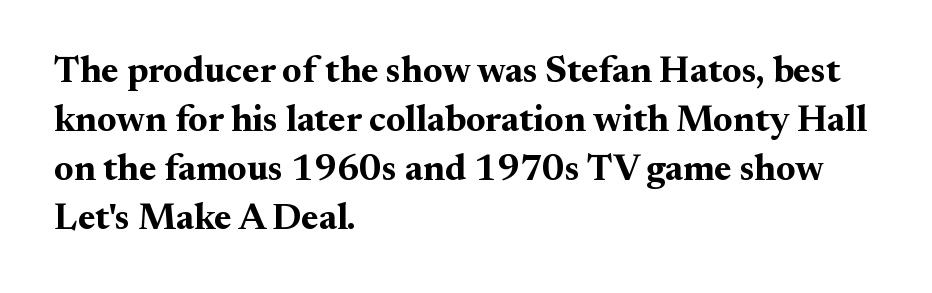
{"serif": "yes", "italic": "no", "bold": "yes", "weight": "bold", "width": "normal", "stroke_contrast": "medium", "x_height": "small", "monospaced": "no", "underline": "no", "align": "left", "line_spacing": "normal", "line_spacing_ratio": 1.32, "letter_spacing": "normal", "letter_spacing_em": 0.0, "glyph_px": 37}
